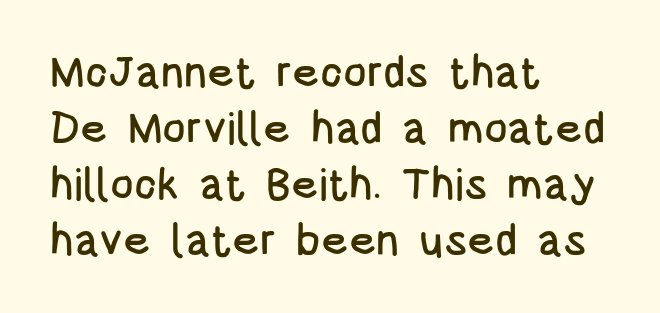
{"serif": "no", "italic": "no", "width": "condensed", "stroke_contrast": "low", "x_height": "large", "monospaced": "no", "underline": "no", "align": "left", "line_spacing": "normal", "line_spacing_ratio": 1.27, "letter_spacing": "normal", "letter_spacing_em": 0.0, "glyph_px": 44}
